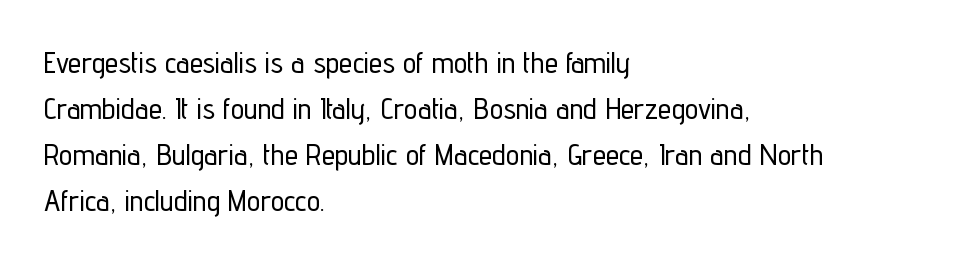
{"serif": "no", "italic": "no", "width": "condensed", "stroke_contrast": "low", "x_height": "medium", "monospaced": "no", "underline": "no", "align": "left", "line_spacing": "normal", "line_spacing_ratio": 1.53, "letter_spacing": "normal", "letter_spacing_em": 0.0, "glyph_px": 30}
